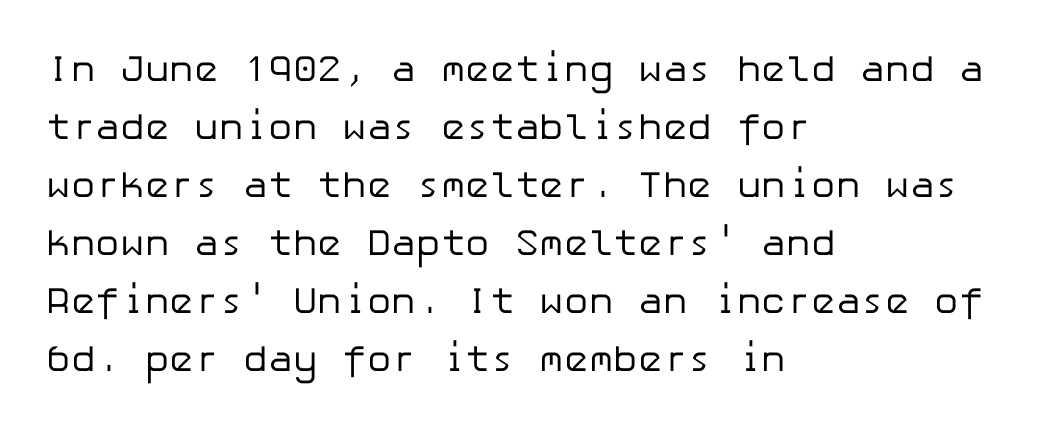
The glyphs are unaccompanied by any horizontal stroke below them. The letters stand straight up with perfectly vertical stems. Think standard paragraph weight, or any step lighter than that. Examine the stroke ends and you'll find no serifs. The paragraph shown leans on its left margin.
